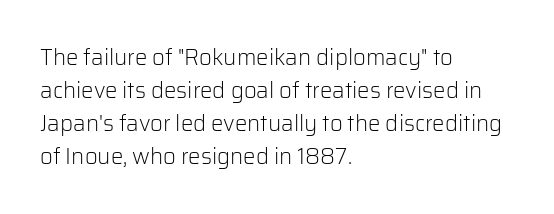
The image shows 22 px text type, upright; set left-aligned, normal line spacing (1.5x), normal letter spacing, not underlined.
